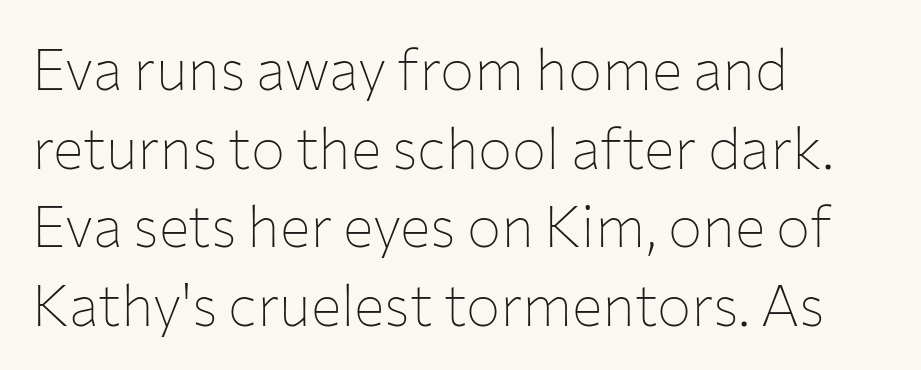
The image shows 57 px thin sans-serif type, upright; set left-aligned, normal line spacing (1.38x), normal letter spacing, not underlined; low stroke contrast and a medium x-height.
